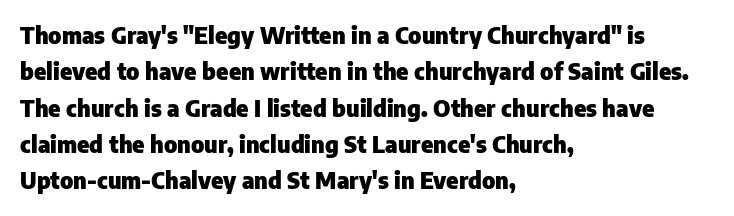
Q: Is the text bold? A: Yes.
Q: Is the text italic (slanted)? A: No, it is upright.
Q: Is the text underlined? A: No.
Q: How is the paragraph aligned? A: Left-aligned.
Q: Is the spacing between letters normal or unusually wide? A: Normal.
Q: Is the spacing between lines tight, normal or loose? A: Normal.
